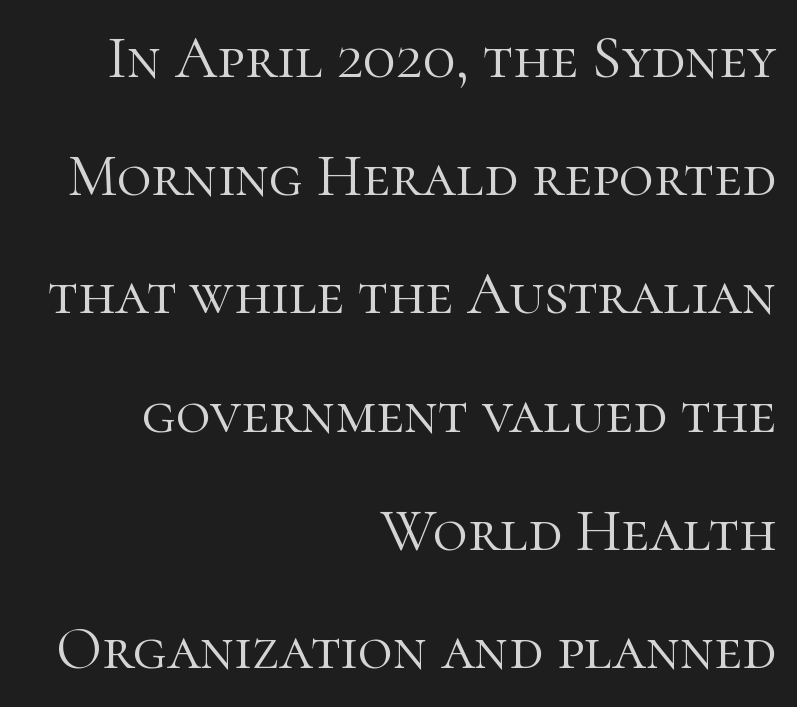
Q: Is the text bold? A: No.
Q: Is the text italic (slanted)? A: No, it is upright.
Q: Is the typeface a serif or a sans-serif typeface? A: Serif.
Q: Is the text underlined? A: No.
Q: How is the paragraph aligned? A: Right-aligned.
Q: Is the spacing between letters normal or unusually wide? A: Normal.
Q: Is the spacing between lines tight, normal or loose? A: Loose.
Q: Width (condensed, normal, or wide)? A: Normal.
Q: Stroke contrast? A: High.
Q: x-height? A: Medium.
Q: Monospaced? A: No.
